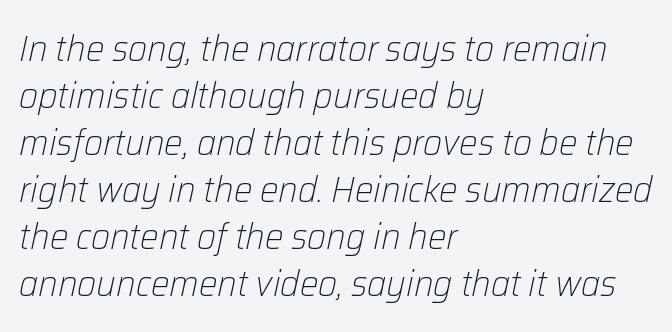
Q: Is the text bold? A: No.
Q: Is the text italic (slanted)? A: Yes, it leans right by about 12 degrees.
Q: Is the text underlined? A: No.
Q: How is the paragraph aligned? A: Left-aligned.
Q: Is the spacing between letters normal or unusually wide? A: Normal.
Q: Is the spacing between lines tight, normal or loose? A: Normal.
Q: Width (condensed, normal, or wide)? A: Normal.
Q: Stroke contrast? A: Low.
Q: x-height? A: Medium.
Q: Monospaced? A: No.
